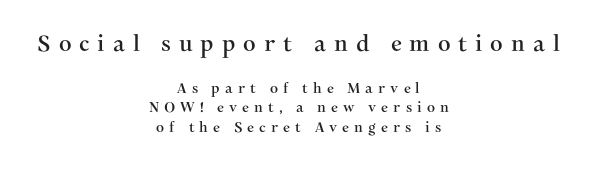
Q: Is the text italic (slanted)? A: No, it is upright.
Q: Is the text underlined? A: No.
Q: How is the paragraph aligned? A: Centered.
Q: Is the spacing between letters normal or unusually wide? A: Unusually wide.
Q: Is the spacing between lines tight, normal or loose? A: Normal.
Q: Which block of text is set in a larger size, the first (top) or the second (bottom)? A: The first (top) one.
